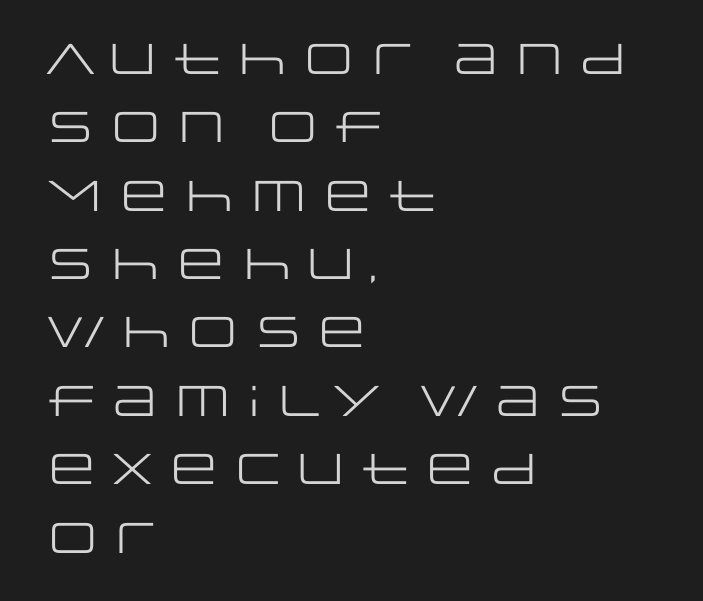
Looks like regular typesetting: each glyph gets only the width it needs. Ascenders rise straight up at ninety degrees. The tracking reads as untouched default to a designer's eye. Typographically, this falls in the sans-serif category. Weight: not bold — regular or lighter.
